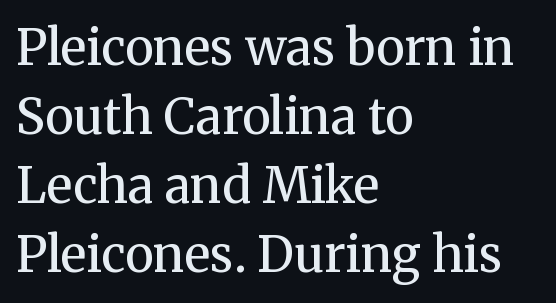
{"serif": "yes", "italic": "no", "bold": "no", "weight": "regular", "width": "normal", "stroke_contrast": "medium", "x_height": "medium", "monospaced": "no", "underline": "no", "align": "left", "line_spacing": "normal", "line_spacing_ratio": 1.41, "letter_spacing": "normal", "letter_spacing_em": 0.0, "glyph_px": 49}
